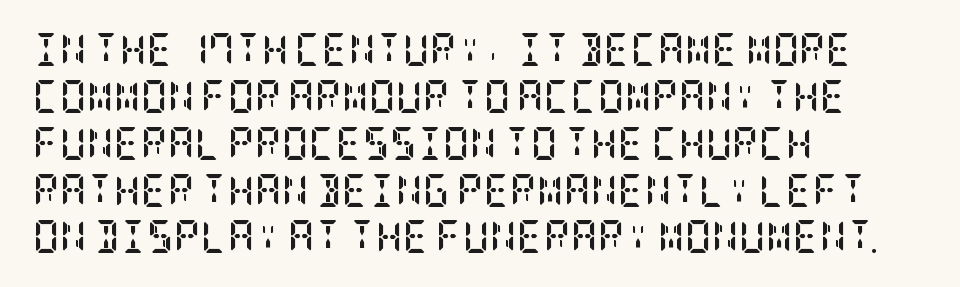
The image shows 33 px semibold, condensed serif type, upright; set left-aligned, normal line spacing (1.42x), normal letter spacing, not underlined; low stroke contrast and a large x-height.
